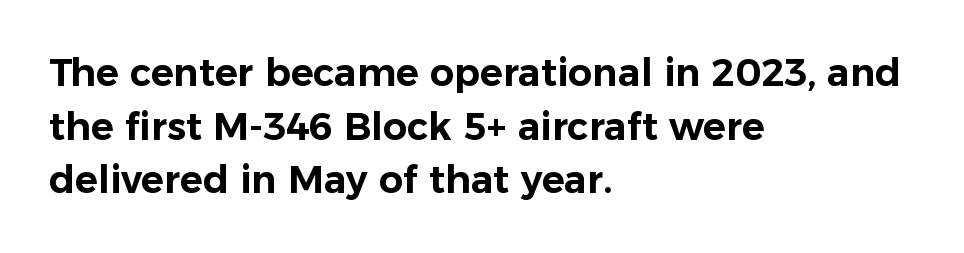
A typesetter would call this proportional, since set widths differ per character. No word sits above an underline. Evenly set lines give the paragraph a standard silhouette. In CSS terms this would be text-align: left. Does the type have serifs? No, each stem ends abruptly.
